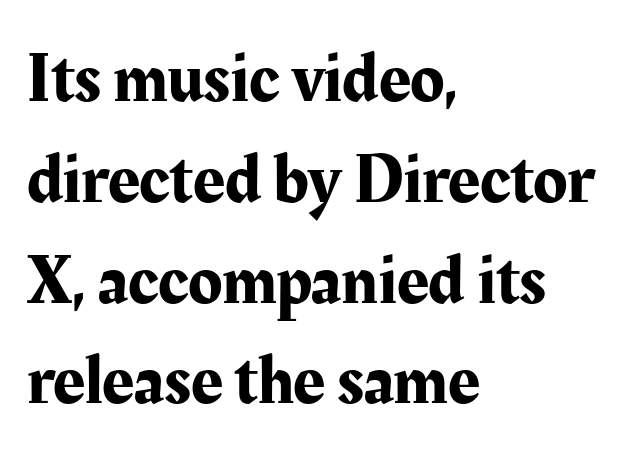
The designer left line spacing at the default. Horizontal alignment here is leftward, the default for most running prose. Honestly, the letter spacing is just normal — you wouldn't notice it. This is serif lettering, the kind often seen in printed books.
